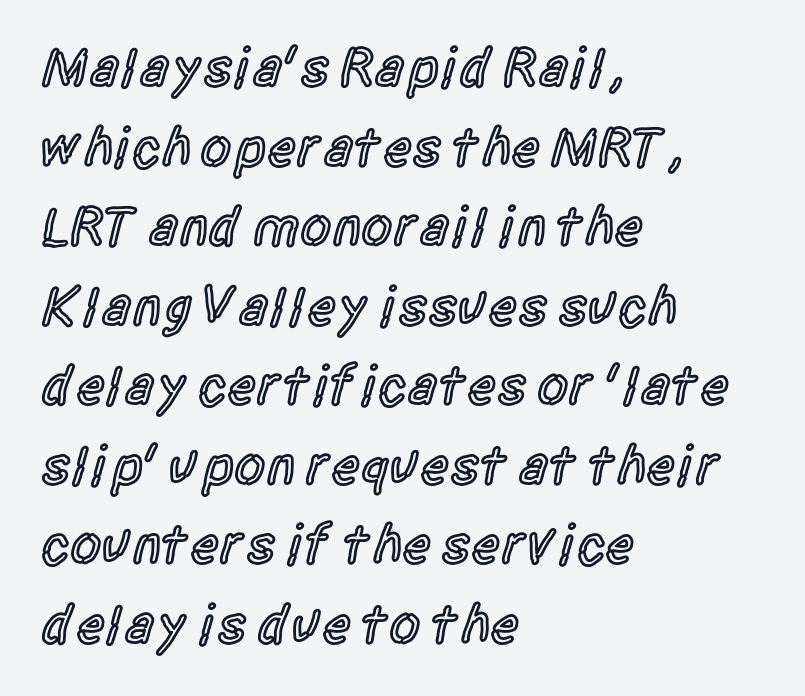
Q: Is the text bold? A: Semi-bold.
Q: Is the text italic (slanted)? A: Yes.
Q: Is the typeface a serif or a sans-serif typeface? A: Sans-serif.
Q: Is the text underlined? A: No.
Q: How is the paragraph aligned? A: Left-aligned.
Q: Is the spacing between letters normal or unusually wide? A: Normal.
Q: Is the spacing between lines tight, normal or loose? A: Normal.
Q: Width (condensed, normal, or wide)? A: Condensed.
Q: x-height? A: Large.
Q: Monospaced? A: No.
